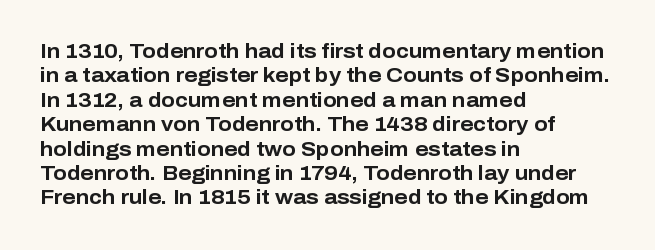
{"italic": "no", "bold": "yes", "underline": "no", "align": "left", "line_spacing_ratio": 1.22, "letter_spacing": "normal", "letter_spacing_em": 0.0, "glyph_px": 20}
